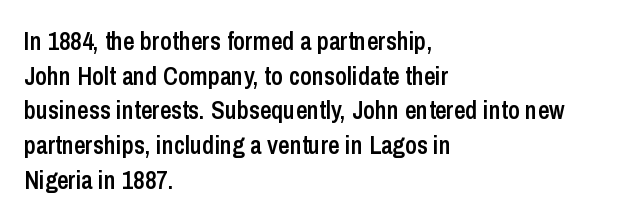
Q: Is the text bold? A: Semi-bold.
Q: Is the text italic (slanted)? A: No, it is upright.
Q: Is the text underlined? A: No.
Q: How is the paragraph aligned? A: Left-aligned.
Q: Is the spacing between letters normal or unusually wide? A: Normal.
Q: Is the spacing between lines tight, normal or loose? A: Normal.
